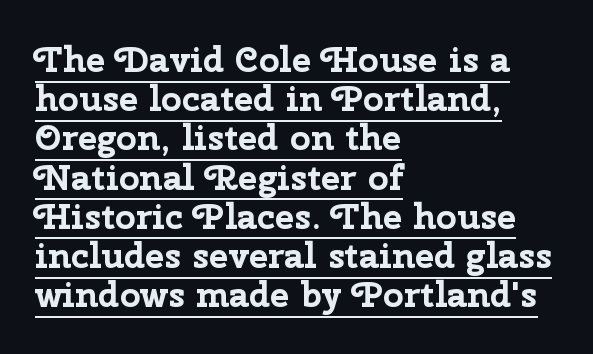
Q: Is the text bold? A: Yes.
Q: Is the text italic (slanted)? A: No, it is upright.
Q: Is the typeface a serif or a sans-serif typeface? A: Sans-serif.
Q: Is the text underlined? A: Yes.
Q: How is the paragraph aligned? A: Left-aligned.
Q: Is the spacing between letters normal or unusually wide? A: Normal.
Q: Is the spacing between lines tight, normal or loose? A: Tight.
Q: Width (condensed, normal, or wide)? A: Normal.
Q: Stroke contrast? A: Low.
Q: x-height? A: Medium.
Q: Monospaced? A: No.
